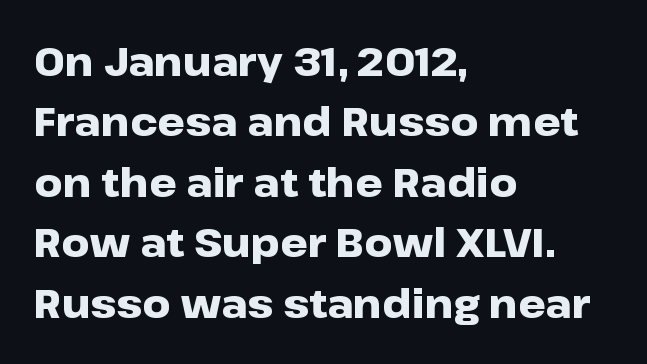
The foot of each line stays bare and open. Vertical spacing — default. Short note: letters normally spaced. It's the straight-up-and-down kind of type.
